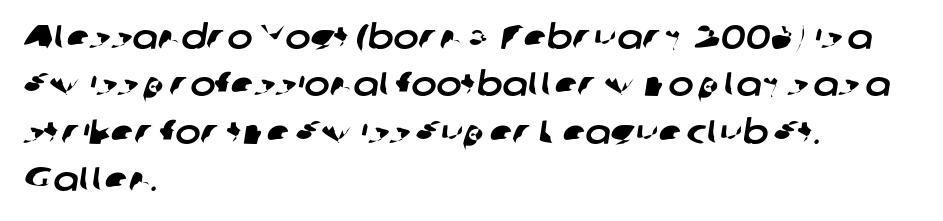
The image shows 34 px sans-serif type; set left-aligned, normal line spacing (1.39x), normal letter spacing, not underlined; low stroke contrast and a medium x-height.
